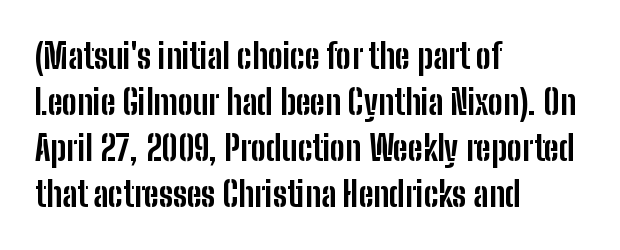
{"serif": "no", "italic": "no", "bold": "yes", "weight": "bold", "width": "condensed", "stroke_contrast": "low", "x_height": "medium", "monospaced": "no", "underline": "no", "align": "left", "line_spacing": "normal", "line_spacing_ratio": 1.35, "letter_spacing": "normal", "letter_spacing_em": 0.0, "glyph_px": 34}
